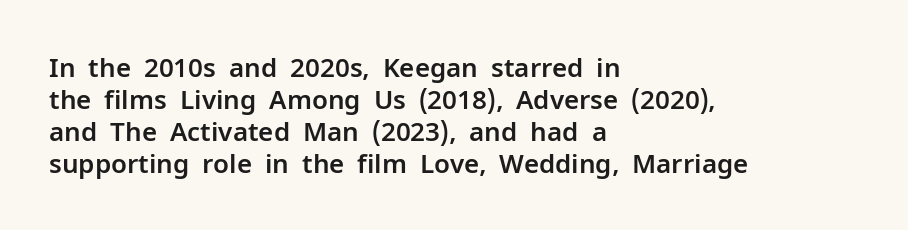
The image shows 26 px text type, upright; set left-aligned, line spacing 1.23x, normal letter spacing, not underlined.
